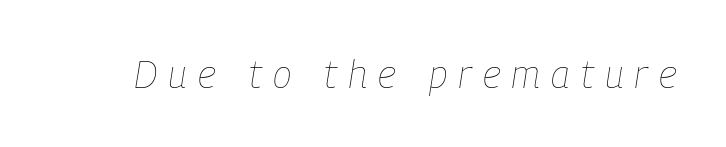
Only glyphs here, with clear space below each row. This is not heavy type; no bold has been used. Think of a printed novel: that variable character pitch is what you see here. Designer's note — italics engaged. Glyph-to-glyph distance is far greater than everyday printed text.
